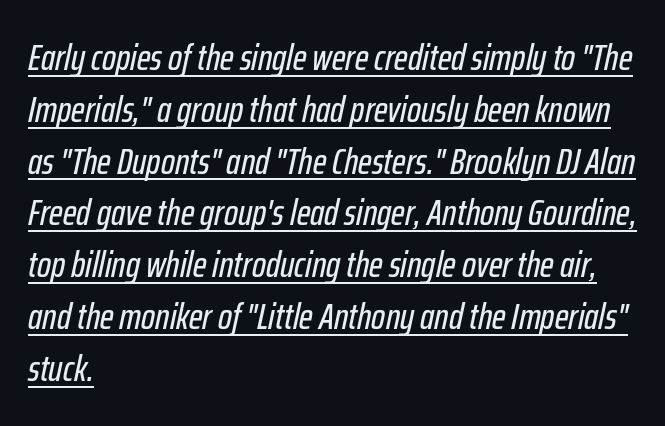
Q: Is the text italic (slanted)? A: Yes, it leans right by about 12 degrees.
Q: Is the text underlined? A: Yes.
Q: How is the paragraph aligned? A: Left-aligned.
Q: Is the spacing between letters normal or unusually wide? A: Normal.
Q: Is the spacing between lines tight, normal or loose? A: Normal.
Q: Width (condensed, normal, or wide)? A: Condensed.
Q: Stroke contrast? A: Low.
Q: x-height? A: Medium.
Q: Monospaced? A: No.
